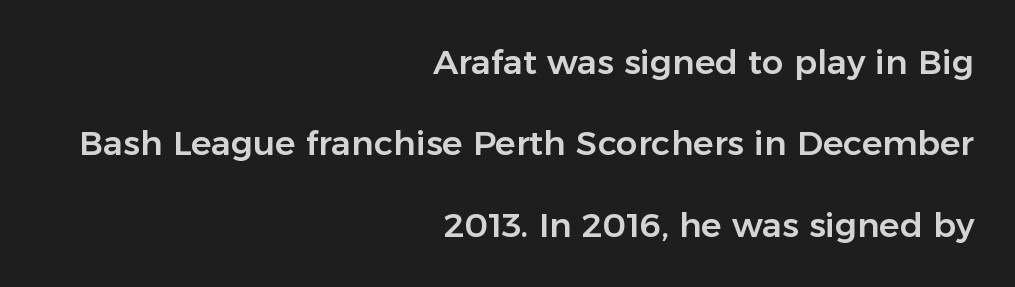
The image shows 34 px sans-serif type, upright; set right-aligned, loose line spacing (2.39x), normal letter spacing, not underlined; low stroke contrast and a medium x-height.
